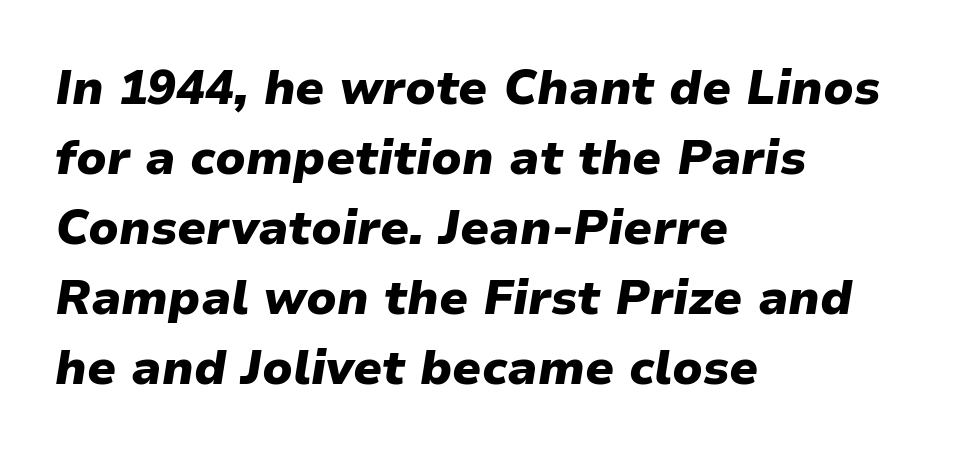
The image shows 48 px heavy type, italic (leaning right); set left-aligned, normal line spacing (1.46x), normal letter spacing, not underlined; low stroke contrast and a medium x-height.
